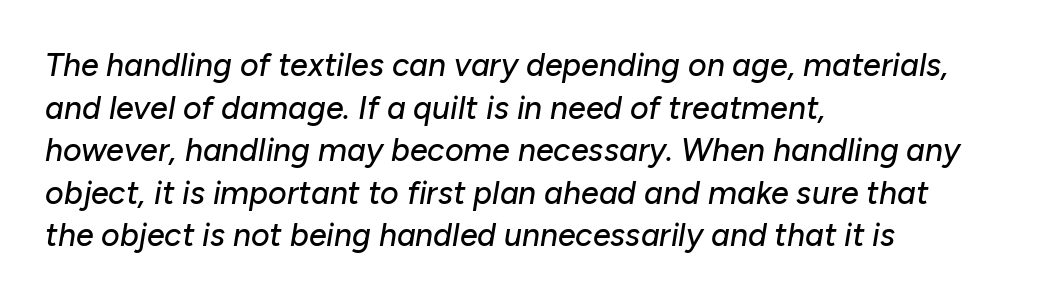
{"italic": "yes", "lean": "right", "slant_degrees": 10, "width": "normal", "stroke_contrast": "low", "x_height": "medium", "monospaced": "no", "underline": "no", "align": "left", "line_spacing": "normal", "line_spacing_ratio": 1.33, "letter_spacing": "normal", "letter_spacing_em": 0.0, "glyph_px": 32}
